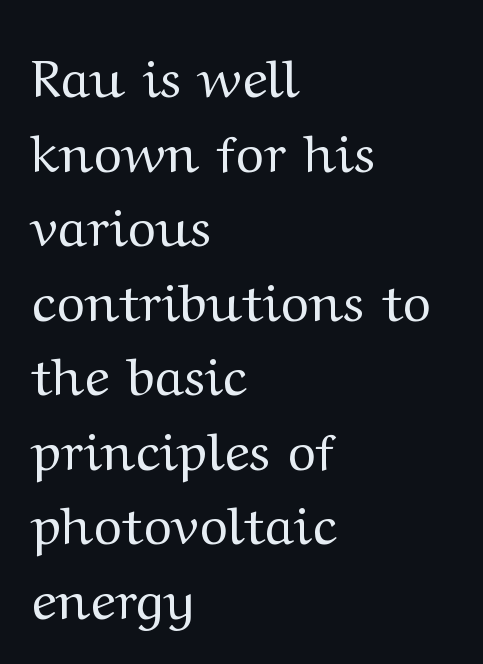
The image shows 54 px regular-weight, wide serif type, upright; set left-aligned, normal line spacing (1.38x), normal letter spacing, not underlined; medium stroke contrast and a medium x-height.
